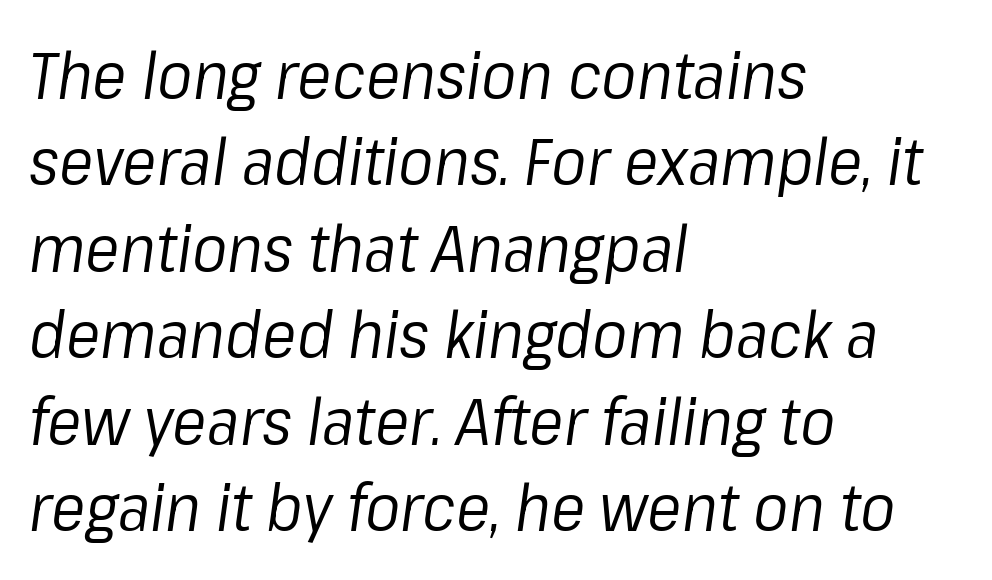
{"italic": "yes", "lean": "right", "slant_degrees": 8, "bold": "no", "weight": "regular", "width": "normal", "stroke_contrast": "low", "x_height": "medium", "monospaced": "no", "underline": "no", "align": "left", "line_spacing": "normal", "line_spacing_ratio": 1.33, "letter_spacing": "normal", "letter_spacing_em": 0.0, "glyph_px": 65}
